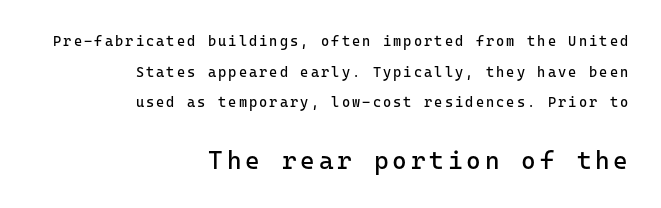
Check the space under the baseline: it is left empty. The lower block of text is set noticeably larger than the block above it. Leading: increased. Designer's note — italics off, roman on.
